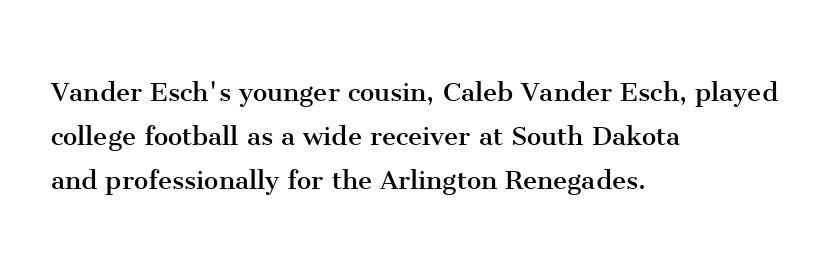
Descenders are the only things crossing below the line. No italicization has been applied; the sample stays upright. The lines sit at an ordinary, default distance from one another. The setting favours the left margin, as ordinary paragraphs usually do. This rendering employs a face with finishing strokes, i.e., a serif. Students, note that the glyphs here touch the page at normal intervals.
